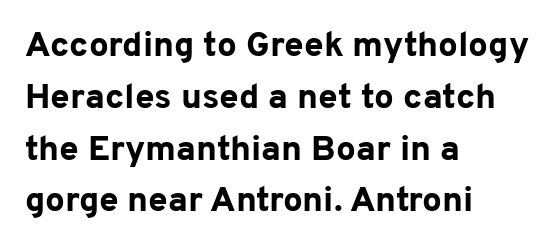
{"serif": "no", "italic": "no", "bold": "yes", "weight": "bold", "width": "normal", "stroke_contrast": "low", "x_height": "medium", "monospaced": "no", "underline": "no", "align": "left", "line_spacing": "normal", "line_spacing_ratio": 1.48, "letter_spacing": "normal", "letter_spacing_em": 0.0, "glyph_px": 35}
